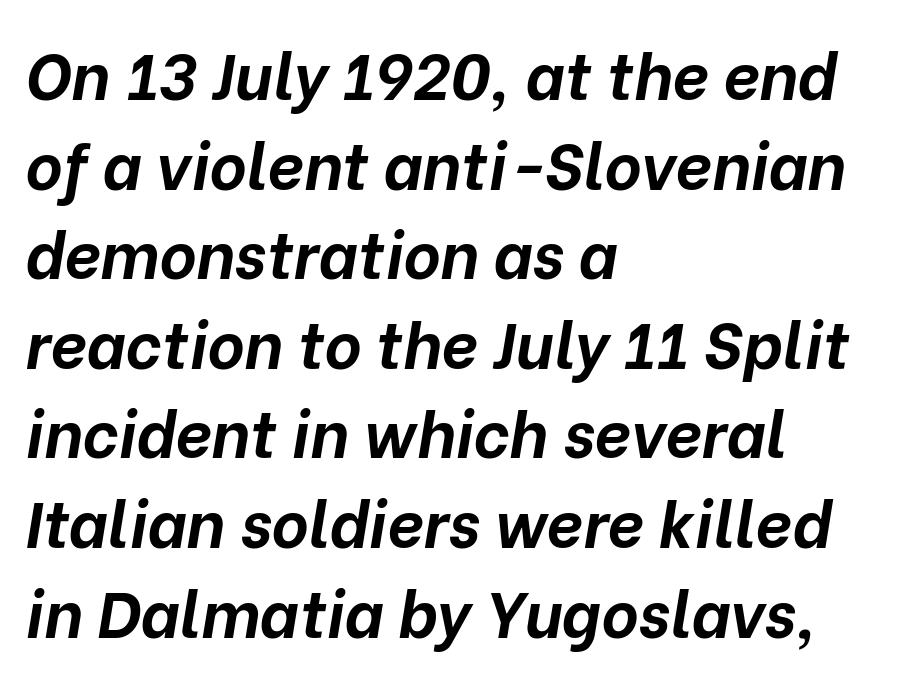
{"italic": "yes", "lean": "right", "slant_degrees": 10, "bold": "yes", "weight": "bold", "width": "normal", "stroke_contrast": "low", "x_height": "medium", "monospaced": "no", "underline": "no", "align": "left", "line_spacing": "normal", "line_spacing_ratio": 1.4, "letter_spacing": "normal", "letter_spacing_em": 0.0, "glyph_px": 64}
